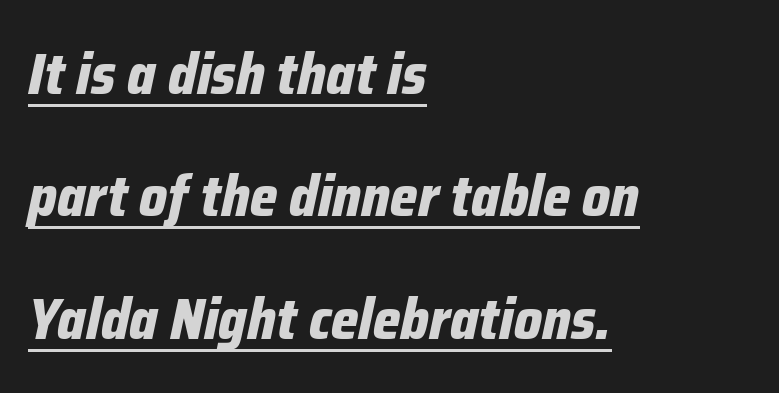
Q: Is the text bold? A: Yes.
Q: Is the text italic (slanted)? A: Yes, it leans right by about 12 degrees.
Q: Is the text underlined? A: Yes.
Q: How is the paragraph aligned? A: Left-aligned.
Q: Is the spacing between letters normal or unusually wide? A: Normal.
Q: Is the spacing between lines tight, normal or loose? A: Loose.
Q: Width (condensed, normal, or wide)? A: Condensed.
Q: Stroke contrast? A: Low.
Q: x-height? A: Medium.
Q: Monospaced? A: No.
